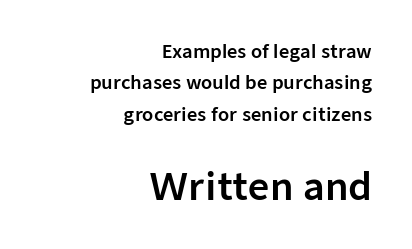
Q: Is the text italic (slanted)? A: No, it is upright.
Q: Is the typeface a serif or a sans-serif typeface? A: Sans-serif.
Q: Is the text underlined? A: No.
Q: How is the paragraph aligned? A: Right-aligned.
Q: Is the spacing between letters normal or unusually wide? A: Normal.
Q: Which block of text is set in a larger size, the first (top) or the second (bottom)? A: The second (bottom) one.
Q: Width (condensed, normal, or wide)? A: Normal.
Q: Stroke contrast? A: Low.
Q: x-height? A: Medium.
Q: Monospaced? A: No.
